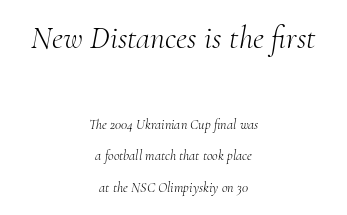
The image shows 32 px light serif type, italic (leaning right); set centered, loose line spacing (2.25x), normal letter spacing, not underlined; the first (top) block is 2.29x larger; medium stroke contrast and a small x-height.
